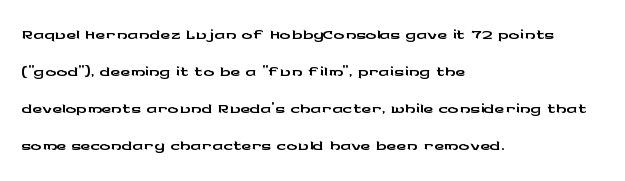
{"italic": "no", "underline": "no", "align": "left", "line_spacing": "normal", "line_spacing_ratio": 1.37, "letter_spacing": "normal", "letter_spacing_em": 0.0, "glyph_px": 27}
